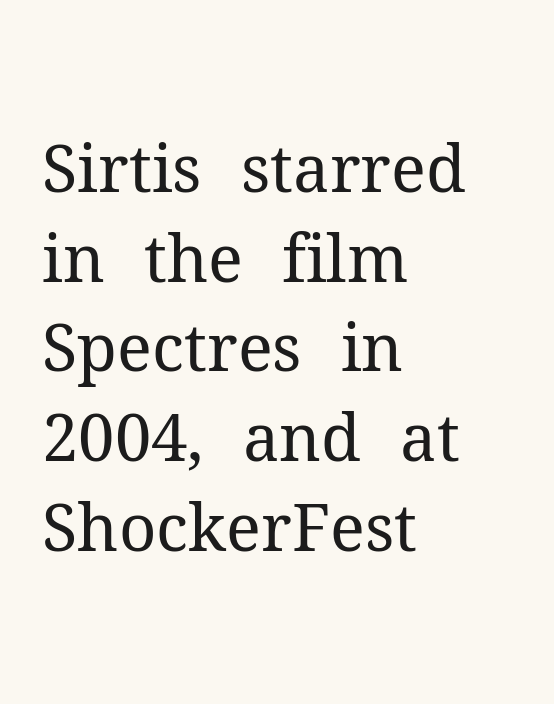
Q: Is the text bold? A: No.
Q: Is the text italic (slanted)? A: No, it is upright.
Q: Is the typeface a serif or a sans-serif typeface? A: Serif.
Q: Is the text underlined? A: No.
Q: How is the paragraph aligned? A: Left-aligned.
Q: Is the spacing between letters normal or unusually wide? A: Normal.
Q: Is the spacing between lines tight, normal or loose? A: Normal.
Q: Width (condensed, normal, or wide)? A: Normal.
Q: Stroke contrast? A: Medium.
Q: x-height? A: Medium.
Q: Monospaced? A: No.
